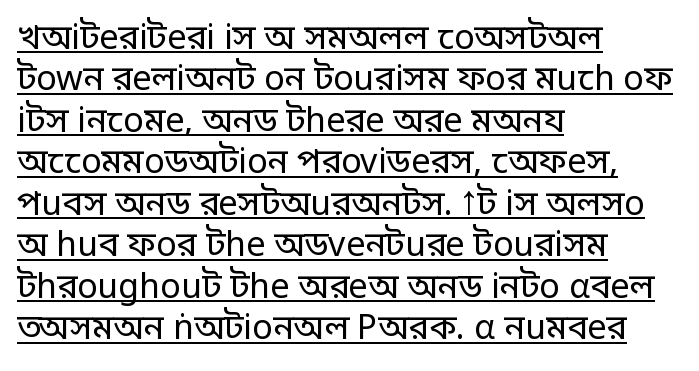
The letterforms sit shoulder to shoulder at normal distance. The rendering uses the underline text-decoration. The lettering stays uniformly vertical, giving the passage a roman look. The passage shown is typed in a proportional face where columns would drift. The paragraph shown leans on its left margin.
